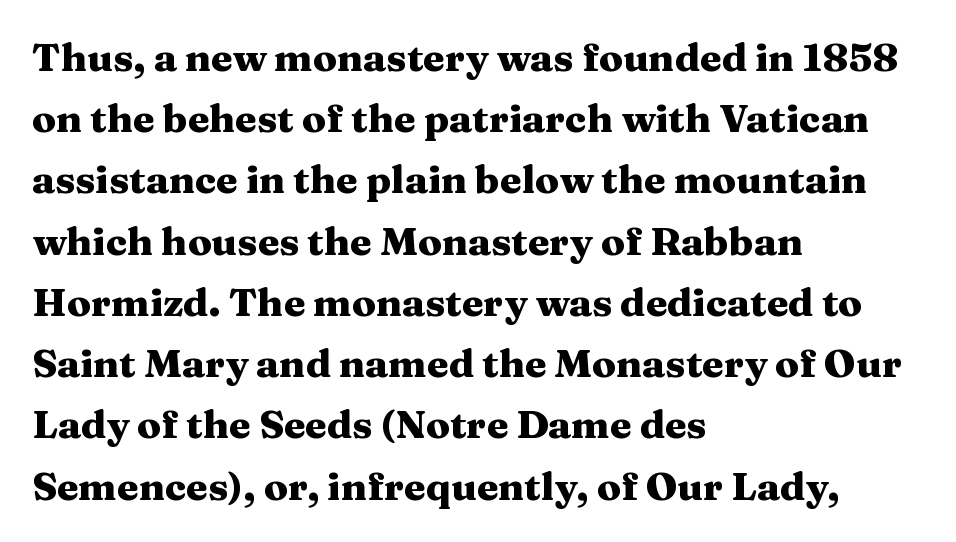
{"serif": "yes", "italic": "no", "bold": "yes", "weight": "heavy", "width": "wide", "stroke_contrast": "medium", "x_height": "medium", "monospaced": "no", "underline": "no", "align": "left", "line_spacing": "normal", "line_spacing_ratio": 1.57, "letter_spacing": "normal", "letter_spacing_em": 0.0, "glyph_px": 39}
